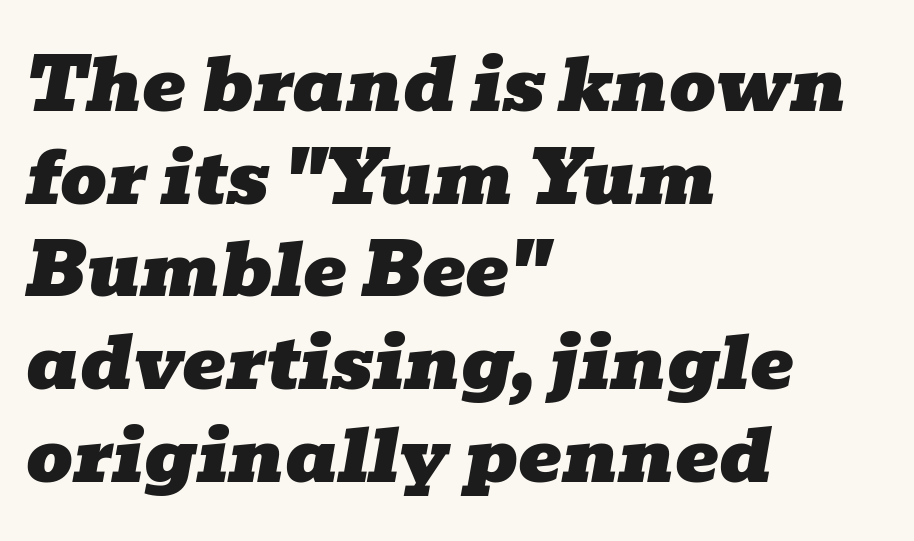
Q: Is the text italic (slanted)? A: Yes, it leans right by about 10 degrees.
Q: Is the typeface a serif or a sans-serif typeface? A: Serif.
Q: Is the text underlined? A: No.
Q: How is the paragraph aligned? A: Left-aligned.
Q: Is the spacing between letters normal or unusually wide? A: Normal.
Q: Is the spacing between lines tight, normal or loose? A: Normal.
Q: Width (condensed, normal, or wide)? A: Wide.
Q: Stroke contrast? A: Low.
Q: x-height? A: Medium.
Q: Monospaced? A: No.
